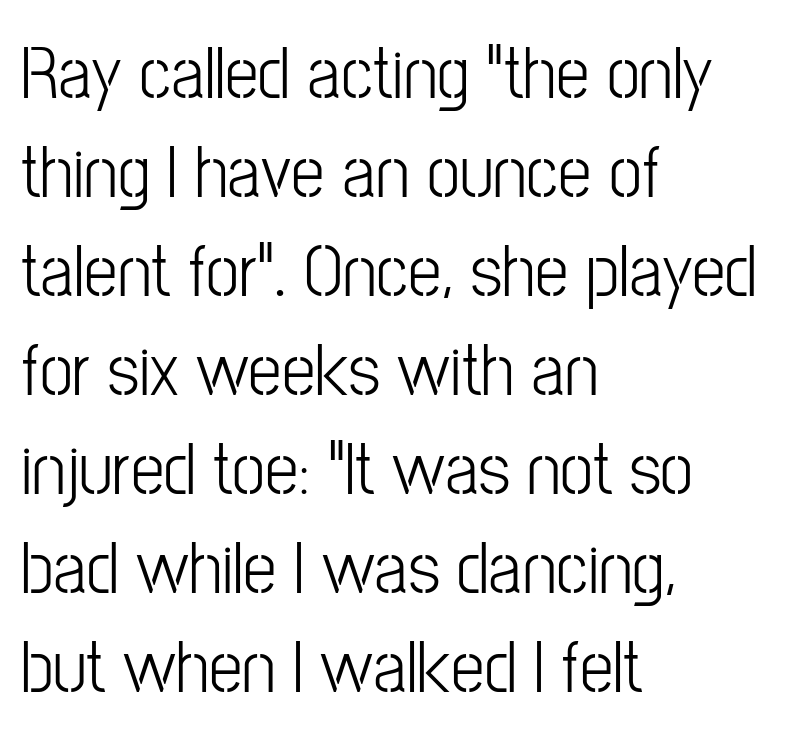
The image shows 75 px light, condensed sans-serif type, upright; set left-aligned, normal line spacing (1.32x), normal letter spacing, not underlined; low stroke contrast and a medium x-height.
